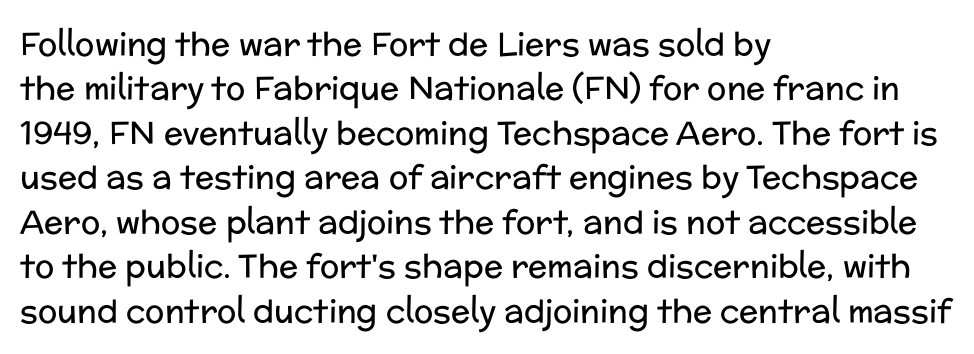
The image shows 32 px regular-weight sans-serif type, upright; set left-aligned, normal line spacing (1.39x), normal letter spacing, not underlined; low stroke contrast and a medium x-height.
